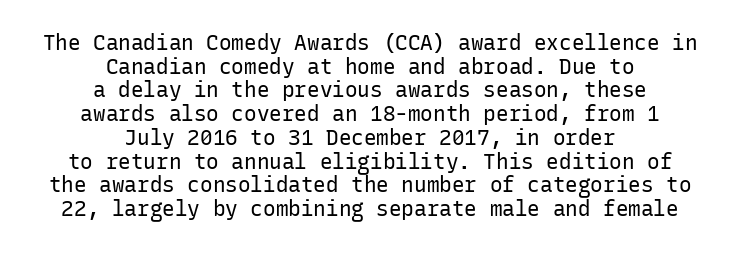
The image shows 21 px text type, upright; set centered, tight line spacing (1.13x), normal letter spacing, not underlined.
